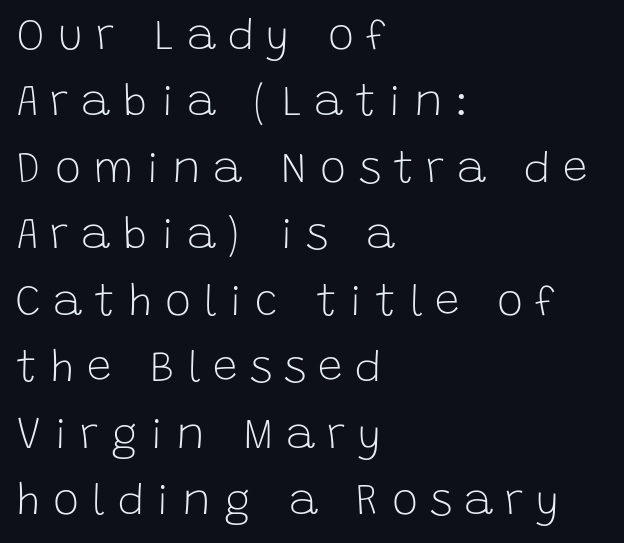
The area under the type is left untouched. Honestly, the row spacing looks completely unremarkable. Each letter's strokes conclude bluntly, with no projecting serifs. The paragraph shown leans on its left margin. Think of a printed novel: that variable character pitch is what you see here. Posture: vertical.
